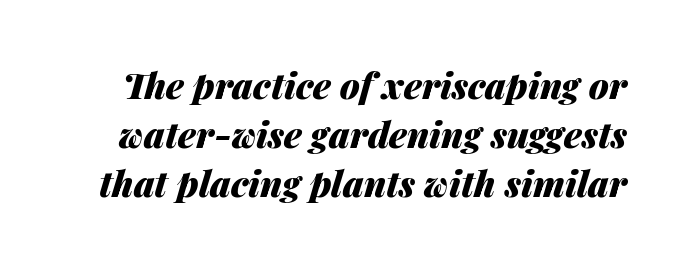
{"italic": "yes", "lean": "right", "slant_degrees": 14, "bold": "yes", "weight": "heavy", "width": "normal", "stroke_contrast": "medium", "x_height": "medium", "monospaced": "no", "underline": "no", "line_spacing": "normal", "line_spacing_ratio": 1.36, "letter_spacing": "normal", "letter_spacing_em": 0.0, "glyph_px": 36}
